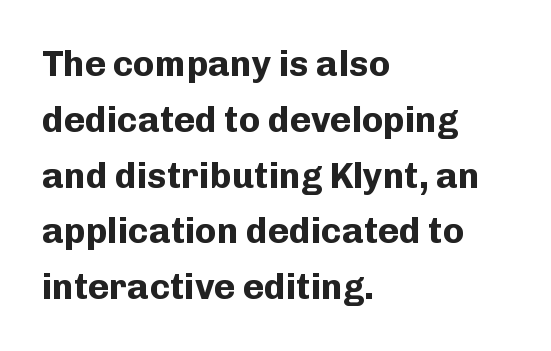
Q: Is the text bold? A: Yes.
Q: Is the text italic (slanted)? A: No, it is upright.
Q: Is the typeface a serif or a sans-serif typeface? A: Sans-serif.
Q: Is the text underlined? A: No.
Q: How is the paragraph aligned? A: Left-aligned.
Q: Is the spacing between letters normal or unusually wide? A: Normal.
Q: Is the spacing between lines tight, normal or loose? A: Normal.
Q: Width (condensed, normal, or wide)? A: Normal.
Q: Stroke contrast? A: Low.
Q: x-height? A: Medium.
Q: Monospaced? A: No.
